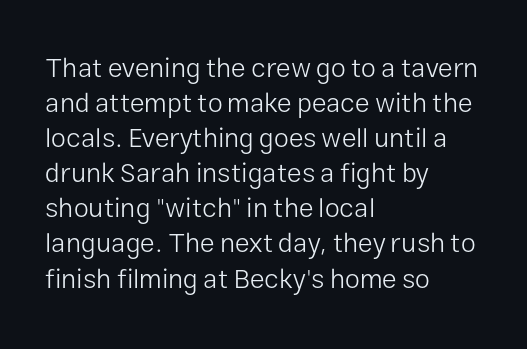
The image shows 27 px text type, upright; set left-aligned, normal line spacing (1.3x), normal letter spacing, not underlined.
